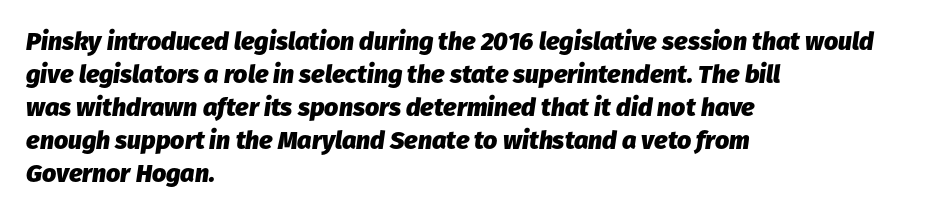
{"italic": "yes", "lean": "right", "slant_degrees": 8, "bold": "yes", "underline": "no", "align": "left", "line_spacing": "normal", "line_spacing_ratio": 1.32, "letter_spacing": "normal", "letter_spacing_em": 0.0, "glyph_px": 25}
